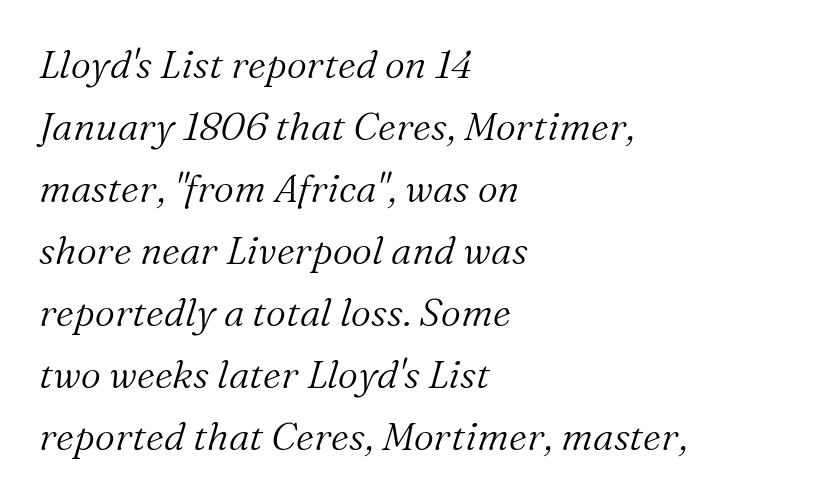
Q: Is the text bold? A: No.
Q: Is the text italic (slanted)? A: Yes, it leans right by about 16 degrees.
Q: Is the typeface a serif or a sans-serif typeface? A: Serif.
Q: Is the text underlined? A: No.
Q: How is the paragraph aligned? A: Left-aligned.
Q: Is the spacing between letters normal or unusually wide? A: Normal.
Q: Is the spacing between lines tight, normal or loose? A: Normal.
Q: Width (condensed, normal, or wide)? A: Normal.
Q: Stroke contrast? A: Medium.
Q: x-height? A: Medium.
Q: Monospaced? A: No.
